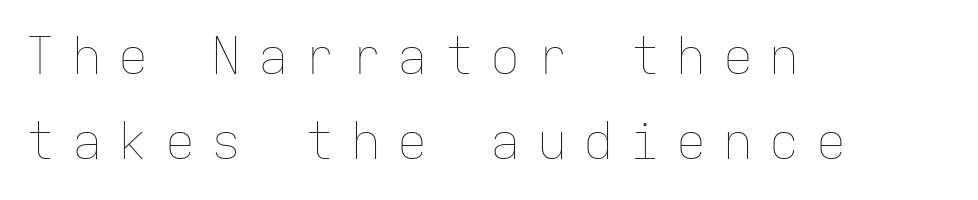
The image shows 50 px thin type, upright, monospaced; set left-aligned, line spacing 1.71x, unusually wide letter spacing (+0.33 em), not underlined; low stroke contrast and a medium x-height.
